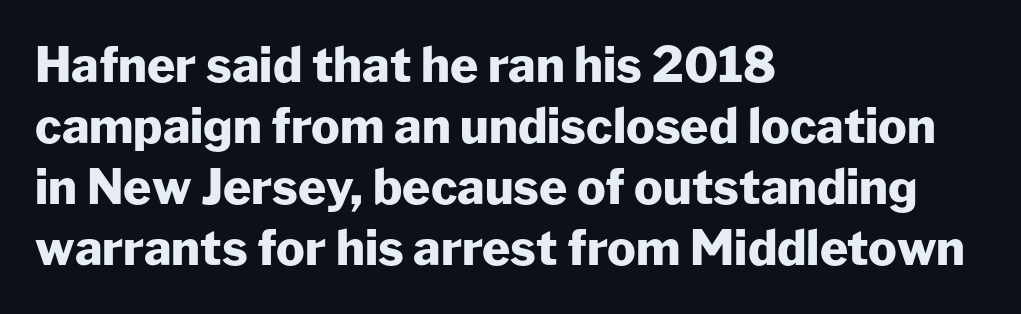
{"serif": "no", "italic": "no", "bold": "yes", "weight": "heavy", "width": "normal", "stroke_contrast": "low", "x_height": "medium", "monospaced": "no", "underline": "no", "align": "left", "line_spacing": "normal", "line_spacing_ratio": 1.27, "letter_spacing": "normal", "letter_spacing_em": 0.0, "glyph_px": 48}
